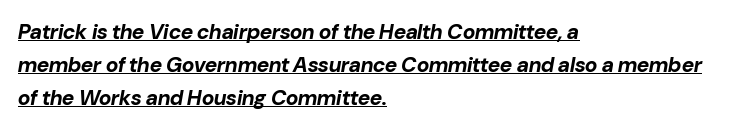
The gaps between neighbouring characters are ordinary and unremarkable. Does the lettering tilt? It does — this is italic. Heavy, bold letterforms. Horizontal bands of white between lines are of average thickness.
